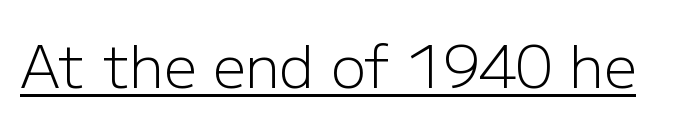
{"serif": "no", "italic": "no", "bold": "no", "weight": "light", "width": "normal", "stroke_contrast": "low", "x_height": "medium", "monospaced": "no", "underline": "yes", "letter_spacing": "normal", "letter_spacing_em": 0.0, "glyph_px": 58}
